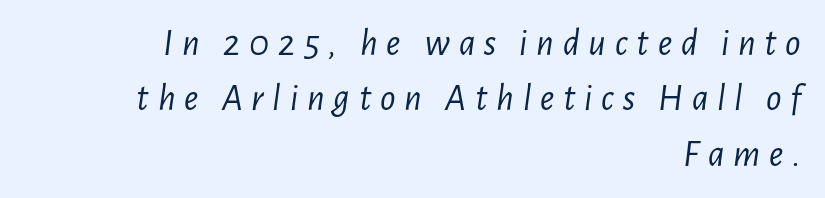
Q: Is the text bold? A: No.
Q: Is the text italic (slanted)? A: Yes, it leans right by about 7 degrees.
Q: Is the text underlined? A: No.
Q: How is the paragraph aligned? A: Right-aligned.
Q: Is the spacing between letters normal or unusually wide? A: Unusually wide.
Q: Is the spacing between lines tight, normal or loose? A: Normal.
Q: Width (condensed, normal, or wide)? A: Condensed.
Q: Stroke contrast? A: Low.
Q: x-height? A: Medium.
Q: Monospaced? A: No.
